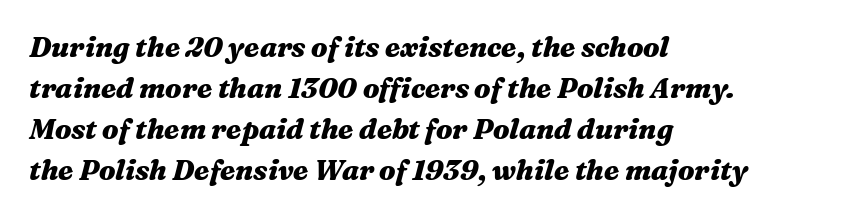
{"italic": "yes", "lean": "right", "slant_degrees": 16, "bold": "yes", "weight": "heavy", "width": "wide", "stroke_contrast": "medium", "x_height": "medium", "monospaced": "no", "underline": "no", "align": "left", "line_spacing": "normal", "line_spacing_ratio": 1.47, "letter_spacing": "normal", "letter_spacing_em": 0.0, "glyph_px": 28}
